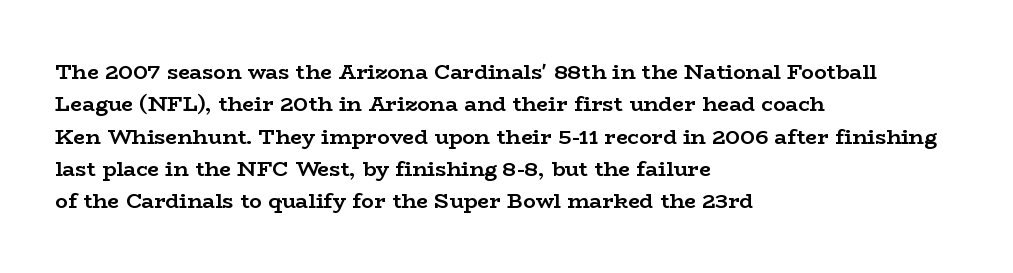
Unlike italic type, these characters show no tilt at all. Line starts are locked; line ends wander. Characters follow at the spacing the type designer built in. On the weight axis this lands at bold, roughly 700. The passage shown is not underscored anywhere.
